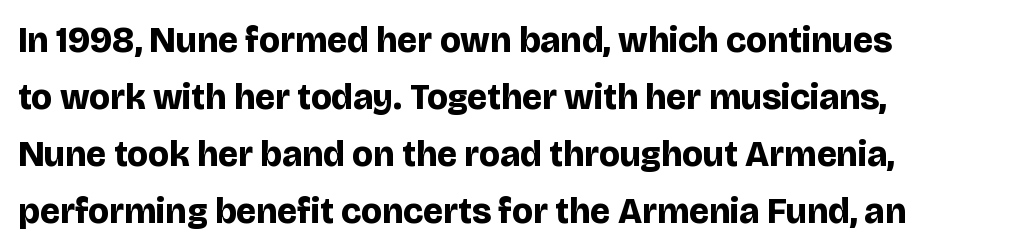
Caption: multi-line text, flush left, ragged right. The face used here is proportionally spaced, like ordinary book or web type. Compared with typical paragraphs, the rows here are spaced about the same. To sum up the face: it is a sans, with no serifs. Glance below the letters and you will spot only blank space.
